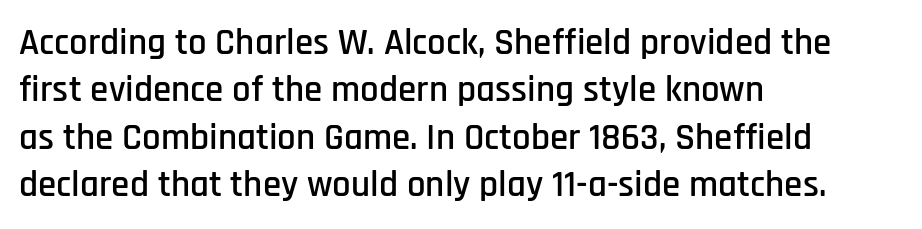
{"serif": "no", "italic": "no", "width": "condensed", "stroke_contrast": "low", "x_height": "large", "monospaced": "no", "underline": "no", "align": "left", "line_spacing": "normal", "line_spacing_ratio": 1.28, "letter_spacing": "normal", "letter_spacing_em": 0.0, "glyph_px": 37}
